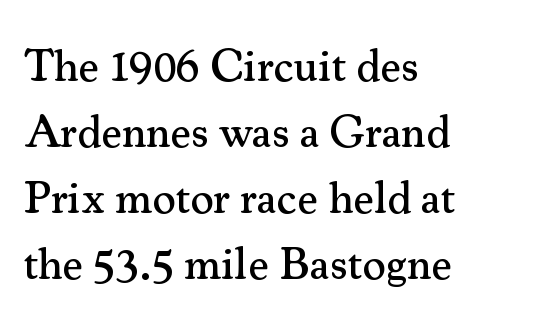
Q: Is the text italic (slanted)? A: No, it is upright.
Q: Is the typeface a serif or a sans-serif typeface? A: Serif.
Q: Is the text underlined? A: No.
Q: How is the paragraph aligned? A: Left-aligned.
Q: Is the spacing between letters normal or unusually wide? A: Normal.
Q: Is the spacing between lines tight, normal or loose? A: Normal.
Q: Width (condensed, normal, or wide)? A: Normal.
Q: Stroke contrast? A: Medium.
Q: x-height? A: Small.
Q: Monospaced? A: No.
